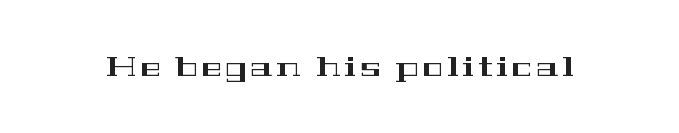
{"serif": "yes", "italic": "no", "width": "wide", "stroke_contrast": "high", "x_height": "medium", "monospaced": "no", "underline": "no", "glyph_px": 28}
